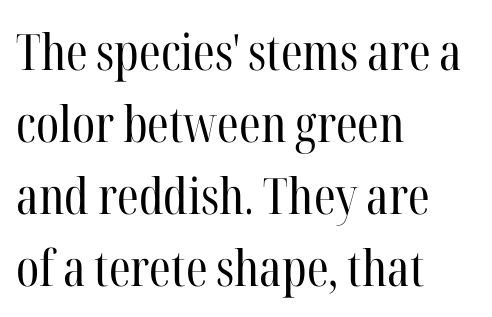
{"serif": "yes", "italic": "no", "bold": "no", "weight": "regular", "width": "condensed", "stroke_contrast": "high", "x_height": "medium", "monospaced": "no", "underline": "no", "align": "left", "line_spacing": "normal", "line_spacing_ratio": 1.44, "letter_spacing": "normal", "letter_spacing_em": 0.0, "glyph_px": 50}
